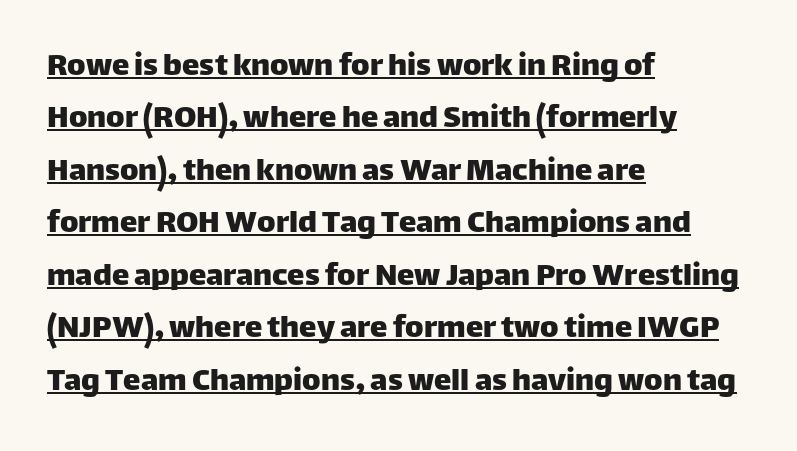
{"serif": "no", "italic": "no", "width": "normal", "stroke_contrast": "low", "x_height": "large", "monospaced": "no", "underline": "yes", "align": "left", "line_spacing": "normal", "line_spacing_ratio": 1.5, "letter_spacing": "normal", "letter_spacing_em": 0.0, "glyph_px": 35}
